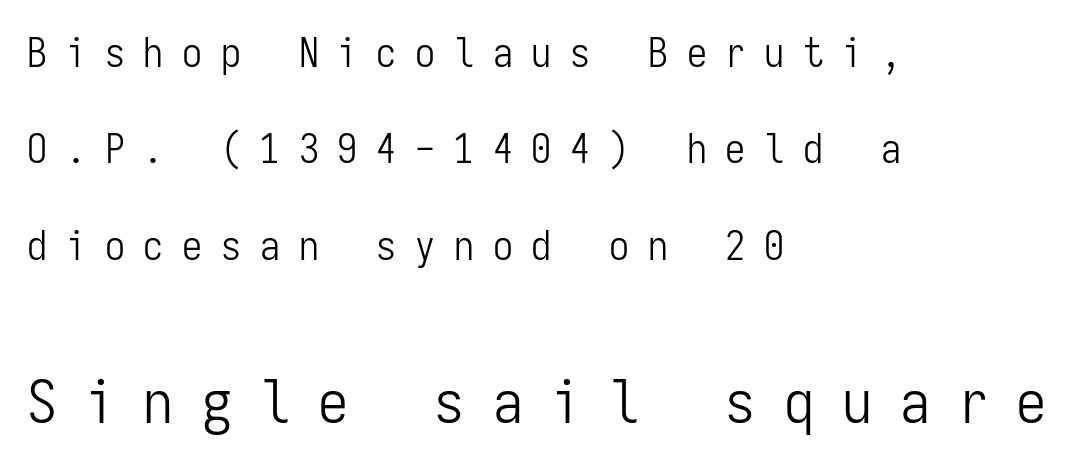
{"serif": "no", "italic": "no", "bold": "no", "weight": "light", "width": "condensed", "stroke_contrast": "low", "x_height": "medium", "monospaced": "yes", "underline": "no", "align": "left", "line_spacing": "loose", "line_spacing_ratio": 2.41, "letter_spacing": "wide", "letter_spacing_em": 0.47, "larger_block": "second", "size_ratio": 1.5, "glyph_px": 60}
